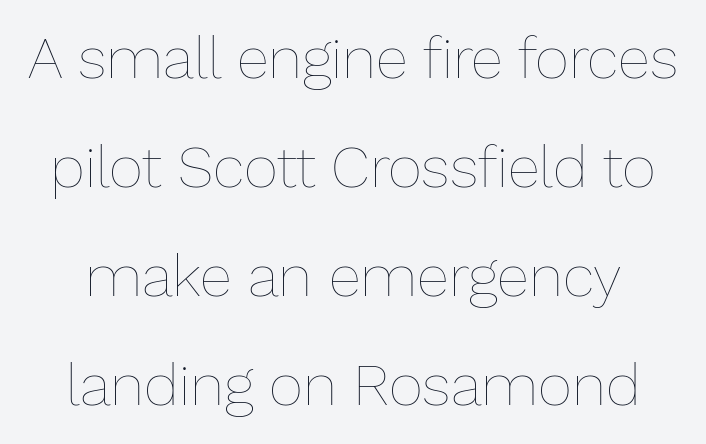
{"italic": "no", "bold": "no", "weight": "thin", "width": "normal", "stroke_contrast": "low", "x_height": "medium", "monospaced": "no", "underline": "no", "line_spacing_ratio": 1.85, "letter_spacing": "normal", "letter_spacing_em": 0.0, "glyph_px": 59}
